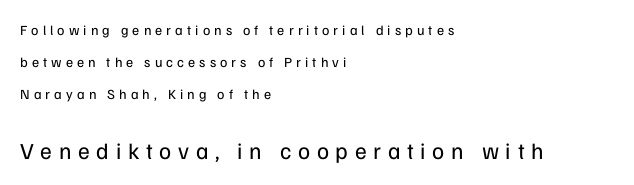
Q: Is the text bold? A: No.
Q: Is the text italic (slanted)? A: No, it is upright.
Q: Is the text underlined? A: No.
Q: How is the paragraph aligned? A: Left-aligned.
Q: Is the spacing between letters normal or unusually wide? A: Unusually wide.
Q: Is the spacing between lines tight, normal or loose? A: Loose.
Q: Which block of text is set in a larger size, the first (top) or the second (bottom)? A: The second (bottom) one.
